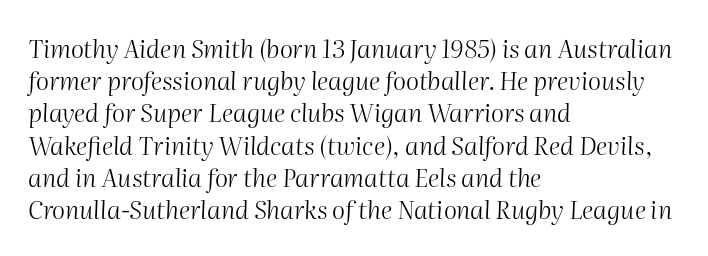
{"italic": "yes", "lean": "right", "slant_degrees": 2, "bold": "no", "underline": "no", "align": "left", "line_spacing": "normal", "line_spacing_ratio": 1.29, "letter_spacing": "normal", "letter_spacing_em": 0.0, "glyph_px": 25}
